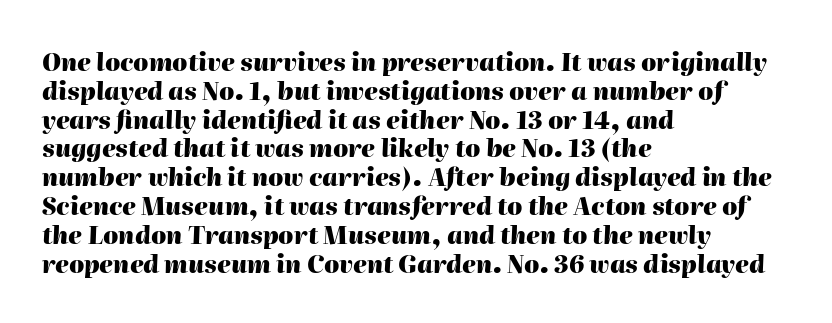
{"italic": "yes", "lean": "right", "slant_degrees": 2, "bold": "yes", "underline": "no", "align": "left", "line_spacing_ratio": 1.2, "letter_spacing": "normal", "letter_spacing_em": 0.0, "glyph_px": 24}
